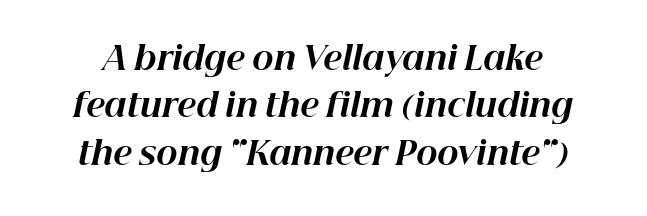
The letters advance in unequal steps, a hallmark of proportional type. The letters sit at their default tracking, neither squeezed nor spread. Leading: standard. The sample has been set heavy, in full bold.
